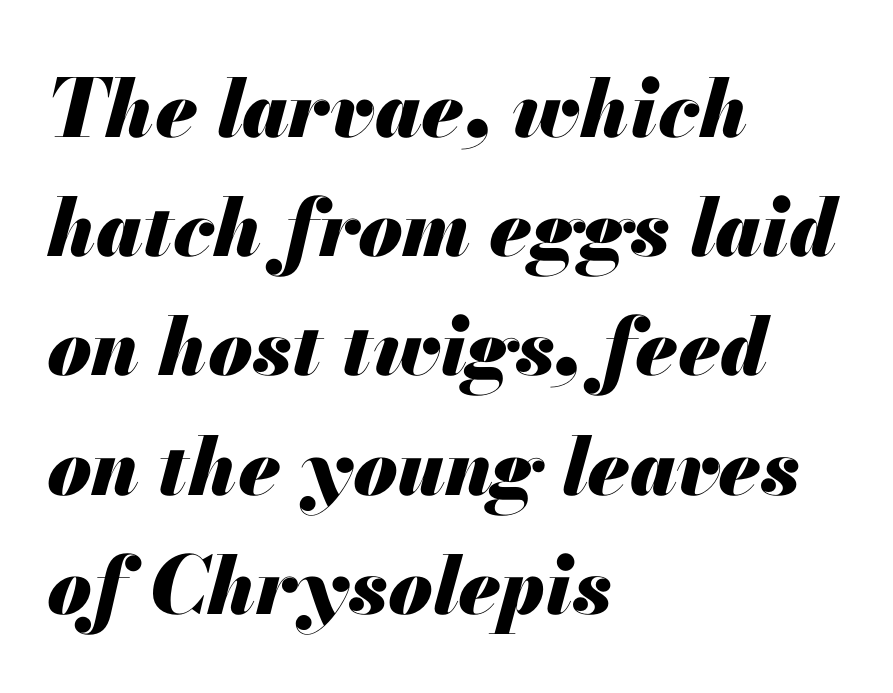
{"italic": "yes", "lean": "right", "slant_degrees": 13, "bold": "yes", "weight": "heavy", "width": "normal", "stroke_contrast": "medium", "x_height": "small", "monospaced": "no", "underline": "no", "align": "left", "line_spacing": "normal", "line_spacing_ratio": 1.49, "letter_spacing": "normal", "letter_spacing_em": 0.0, "glyph_px": 80}
